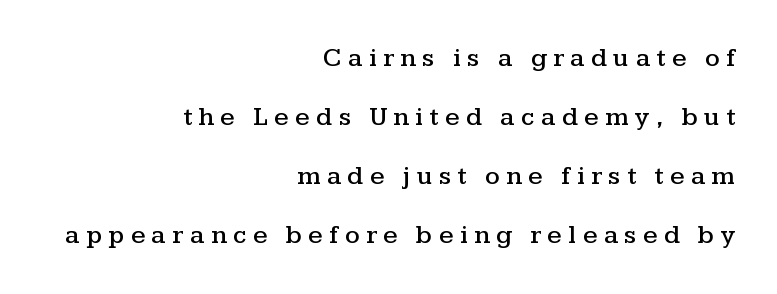
{"italic": "no", "underline": "no", "align": "right", "line_spacing": "loose", "line_spacing_ratio": 2.27, "letter_spacing": "wide", "letter_spacing_em": 0.25, "glyph_px": 26}
